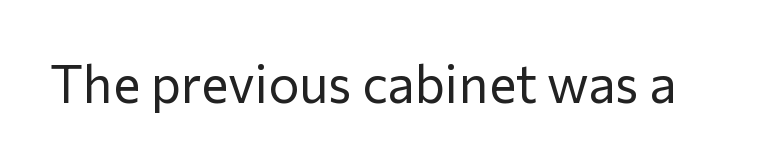
{"serif": "no", "italic": "no", "bold": "no", "weight": "regular", "width": "normal", "stroke_contrast": "low", "x_height": "medium", "monospaced": "no", "underline": "no", "letter_spacing": "normal", "letter_spacing_em": 0.0, "glyph_px": 52}
